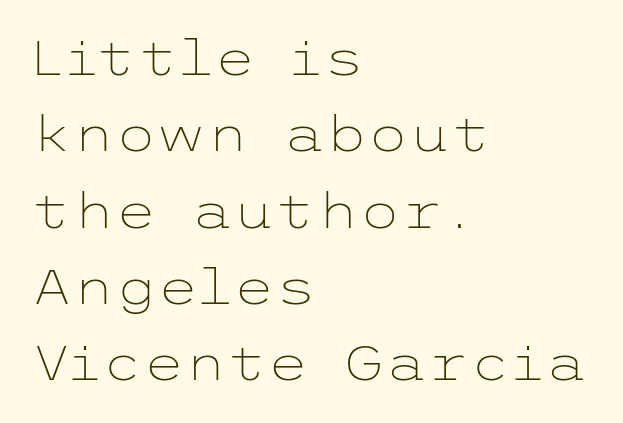
{"serif": "no", "italic": "no", "bold": "no", "weight": "light", "width": "wide", "stroke_contrast": "low", "x_height": "medium", "underline": "no", "align": "left", "line_spacing": "normal", "line_spacing_ratio": 1.59, "letter_spacing": "normal", "letter_spacing_em": 0.0, "glyph_px": 48}
